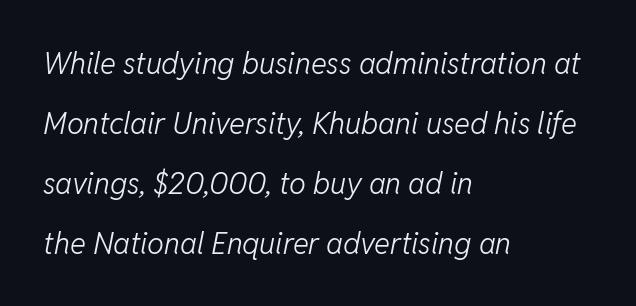
The image shows 30 px light type, italic (leaning right); set left-aligned, loose line spacing (2.0x), normal letter spacing, not underlined; low stroke contrast and a medium x-height.
